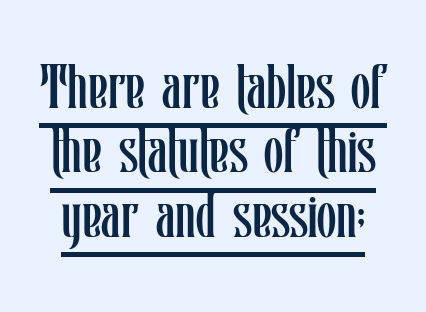
The image shows 63 px regular-weight, condensed type, upright; set tight line spacing (1.02x), normal letter spacing, underlined; low stroke contrast and a medium x-height.
